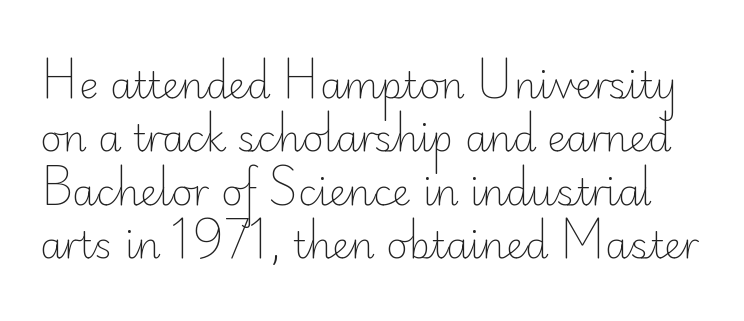
Q: Is the text bold? A: No.
Q: Is the text italic (slanted)? A: No, it is upright.
Q: Is the typeface a serif or a sans-serif typeface? A: Sans-serif.
Q: Is the text underlined? A: No.
Q: Is the spacing between letters normal or unusually wide? A: Normal.
Q: Is the spacing between lines tight, normal or loose? A: Normal.
Q: Width (condensed, normal, or wide)? A: Normal.
Q: Stroke contrast? A: Low.
Q: x-height? A: Small.
Q: Monospaced? A: No.
